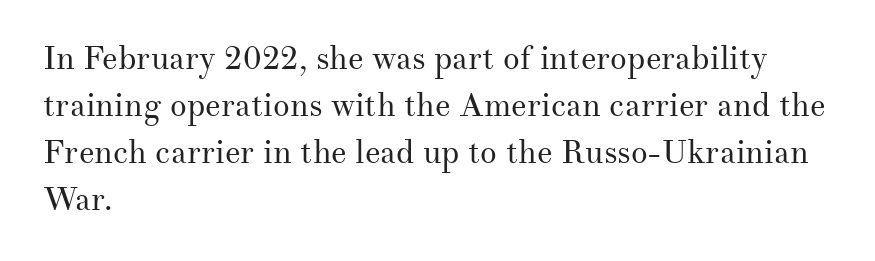
{"serif": "yes", "italic": "no", "bold": "no", "weight": "regular", "width": "normal", "stroke_contrast": "medium", "x_height": "small", "monospaced": "no", "underline": "no", "align": "left", "line_spacing": "normal", "line_spacing_ratio": 1.42, "letter_spacing": "normal", "letter_spacing_em": 0.0, "glyph_px": 33}
